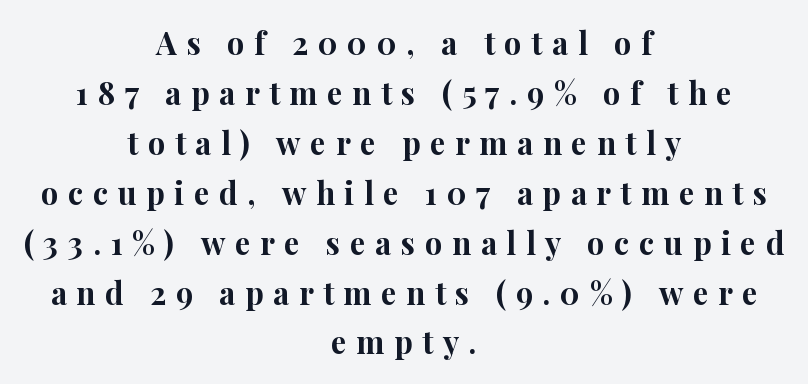
Italic? Not at all — the glyphs are vertical. Yep, those are serifs on the letters. Observe the wide spacing: letters keep a clear distance from each other. The space directly below the letters is spotless.
